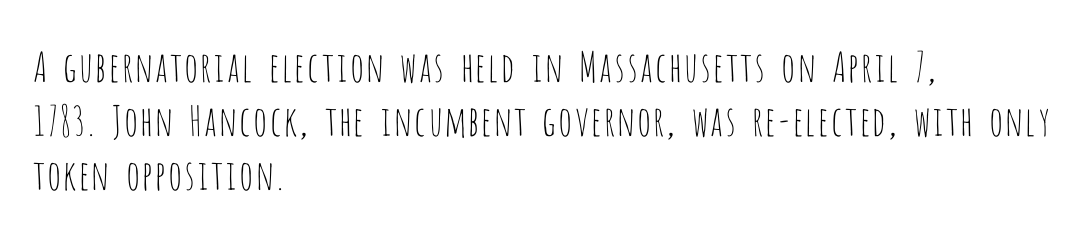
The image shows 41 px thin, condensed sans-serif type, upright; set left-aligned, normal line spacing (1.32x), normal letter spacing, not underlined; low stroke contrast and a large x-height.
